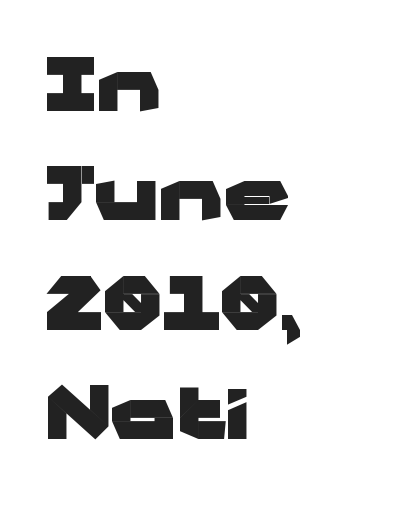
{"serif": "no", "italic": "no", "bold": "yes", "weight": "heavy", "width": "wide", "stroke_contrast": "low", "x_height": "medium", "monospaced": "no", "underline": "no", "align": "left", "line_spacing": "normal", "line_spacing_ratio": 1.5, "letter_spacing": "normal", "letter_spacing_em": 0.0, "glyph_px": 73}
